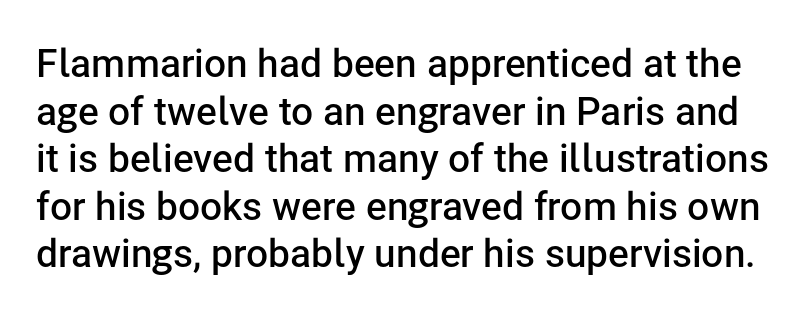
Moderately thickened strokes mark this as semibold type. Letterform terminals end flat and unadorned throughout the passage. The face used here is proportionally spaced, like ordinary book or web type. Tracking value appears to be zero — textbook default spacing.
